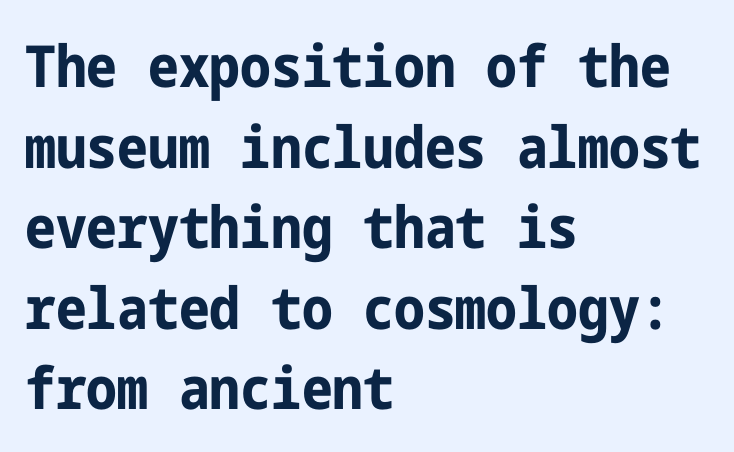
{"serif": "no", "italic": "no", "bold": "yes", "weight": "bold", "width": "condensed", "stroke_contrast": "low", "x_height": "medium", "underline": "no", "align": "left", "line_spacing": "normal", "line_spacing_ratio": 1.39, "letter_spacing": "normal", "letter_spacing_em": 0.0, "glyph_px": 58}
